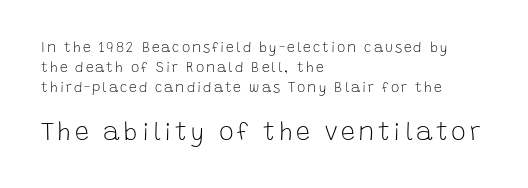
The typesetter chose a ragged-right arrangement here. Normally led — the rows are evenly, conventionally spaced. Here the second block reads like a headline and the first like body copy. Italic? Not at all — the glyphs are vertical. These glyphs show unthickened strokes, regular width or finer. Underline: absent.
